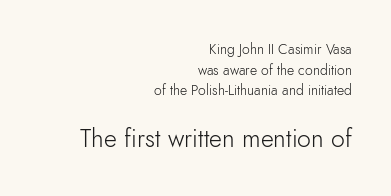
The image shows 25 px text type, upright; set right-aligned, normal line spacing (1.48x), normal letter spacing, not underlined; the second (bottom) block is 1.79x larger.
